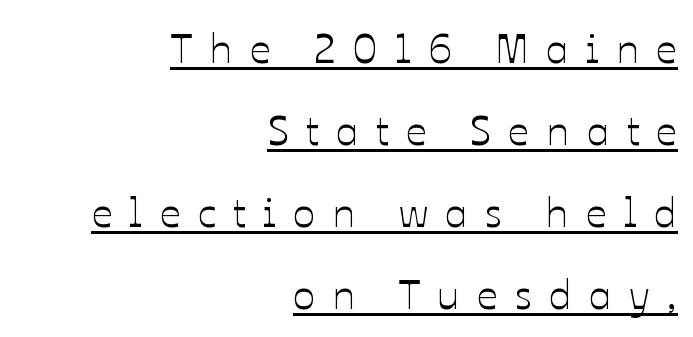
The image shows 41 px text type, upright; set right-aligned, loose line spacing (2.0x), unusually wide letter spacing (+0.42 em), underlined; low stroke contrast and a medium x-height.
